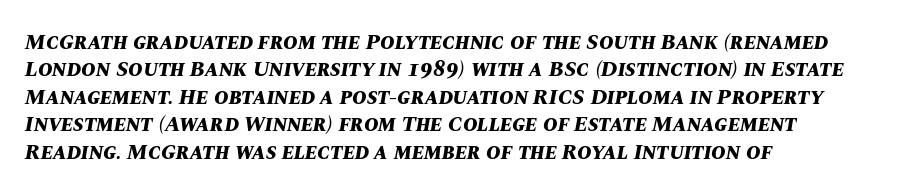
The image shows 22 px bold type, italic (leaning right); set left-aligned, normal line spacing (1.25x), normal letter spacing, not underlined.
